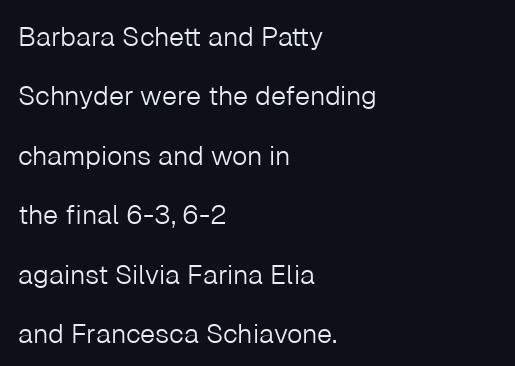
Q: Is the text bold? A: No.
Q: Is the text italic (slanted)? A: No, it is upright.
Q: Is the text underlined? A: No.
Q: How is the paragraph aligned? A: Left-aligned.
Q: Is the spacing between letters normal or unusually wide? A: Normal.
Q: Is the spacing between lines tight, normal or loose? A: Loose.
